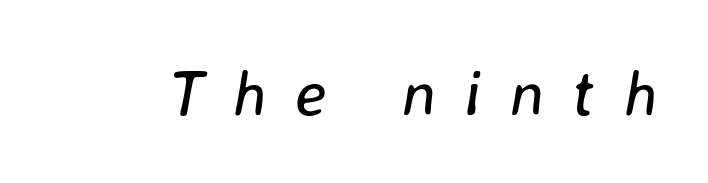
This is not heavy type; no bold has been used. Tall strokes in this sample are angled rather than plumb. Tracking value appears strongly positive — letters spread wide. Nobody drew a line under any word here.
